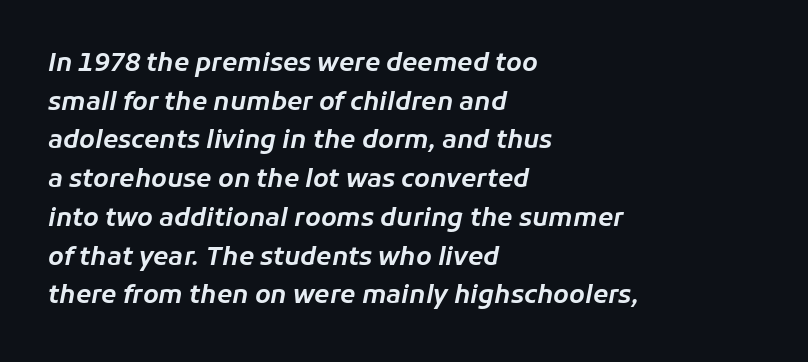
Tracking here is standard; glyphs follow each other at the usual distance. Rows of type keep a routine distance in the vertical direction. The typesetter chose a ragged-right arrangement here. Underline: absent. The axis of the letterforms is tilted away from vertical.
